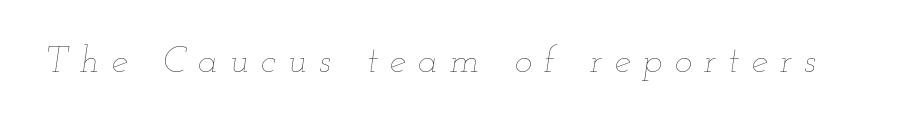
Q: Is the text bold? A: No.
Q: Is the text italic (slanted)? A: Yes, it leans right by about 12 degrees.
Q: Is the text underlined? A: No.
Q: Is the spacing between letters normal or unusually wide? A: Unusually wide.
Q: Width (condensed, normal, or wide)? A: Wide.
Q: Stroke contrast? A: Low.
Q: x-height? A: Small.
Q: Monospaced? A: No.
